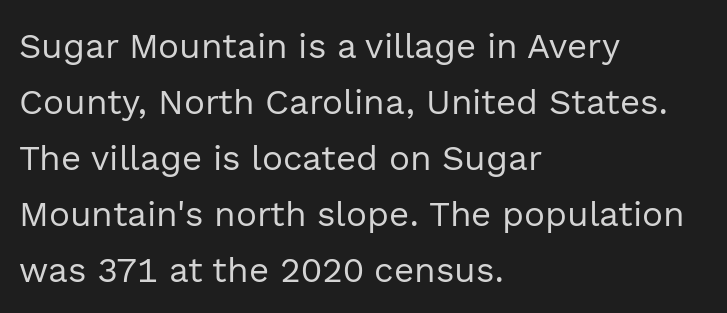
The image shows 35 px regular-weight sans-serif type, upright; set left-aligned, normal line spacing (1.6x), normal letter spacing, not underlined; a medium x-height.
